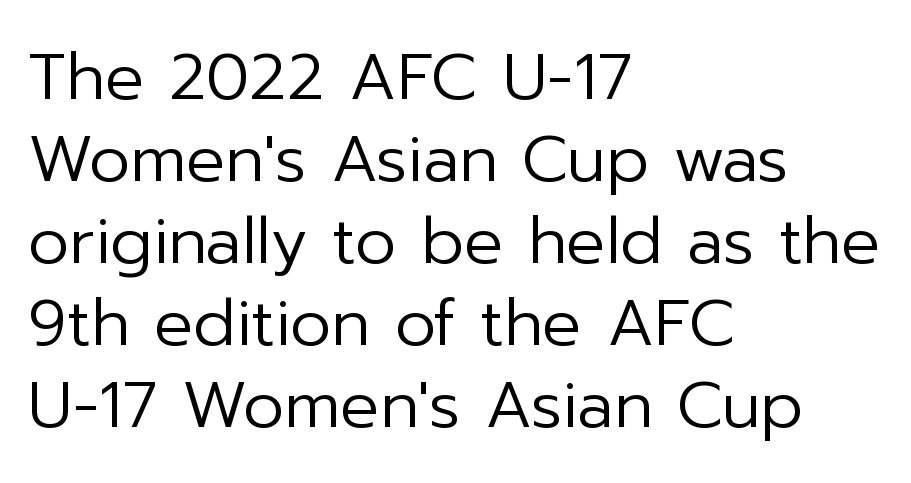
{"serif": "no", "italic": "no", "bold": "no", "weight": "regular", "width": "normal", "stroke_contrast": "low", "x_height": "medium", "monospaced": "no", "underline": "no", "align": "left", "line_spacing": "normal", "line_spacing_ratio": 1.26, "letter_spacing": "normal", "letter_spacing_em": 0.0, "glyph_px": 65}
